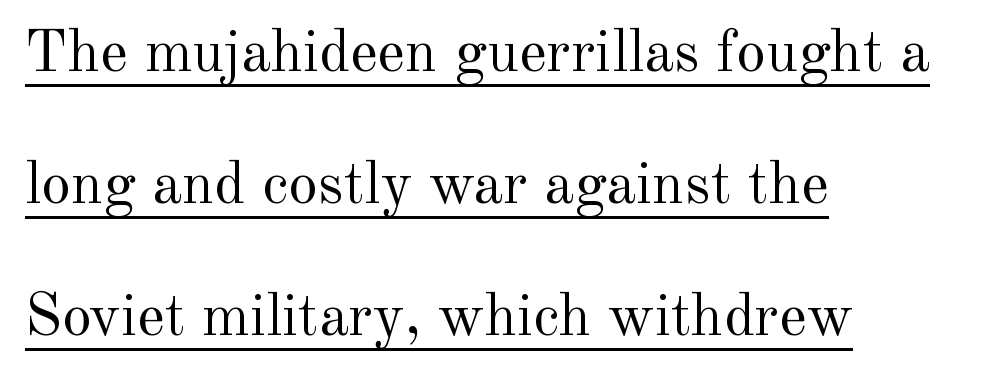
Q: Is the text bold? A: No.
Q: Is the text italic (slanted)? A: No, it is upright.
Q: Is the typeface a serif or a sans-serif typeface? A: Serif.
Q: Is the text underlined? A: Yes.
Q: How is the paragraph aligned? A: Left-aligned.
Q: Is the spacing between letters normal or unusually wide? A: Normal.
Q: Is the spacing between lines tight, normal or loose? A: Loose.
Q: Width (condensed, normal, or wide)? A: Normal.
Q: x-height? A: Small.
Q: Monospaced? A: No.
